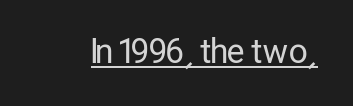
Q: Is the text bold? A: No.
Q: Is the text italic (slanted)? A: No, it is upright.
Q: Is the typeface a serif or a sans-serif typeface? A: Sans-serif.
Q: Is the text underlined? A: Yes.
Q: Is the spacing between letters normal or unusually wide? A: Normal.
Q: Width (condensed, normal, or wide)? A: Condensed.
Q: Stroke contrast? A: Low.
Q: x-height? A: Medium.
Q: Monospaced? A: No.
